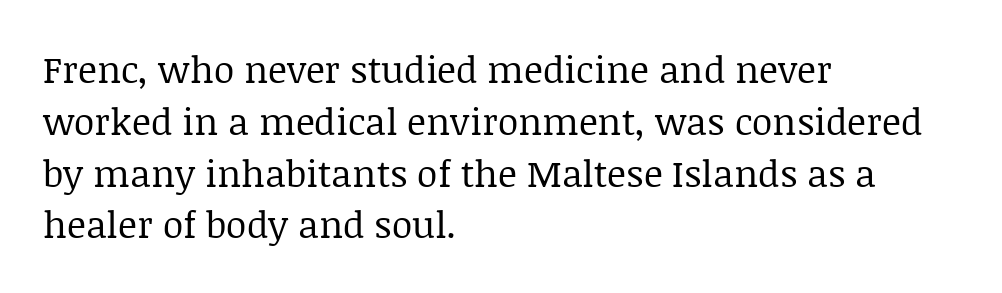
The letterforms sit shoulder to shoulder at normal distance. When letters stand straight like this, we call the style roman or upright. Leftover space on each line is placed entirely after the last word. This sample has the flowing, uneven cadence of proportional lettering. Each letter's strokes conclude with small projecting serifs. A normal amount of white space separates one row of letters from the next.
